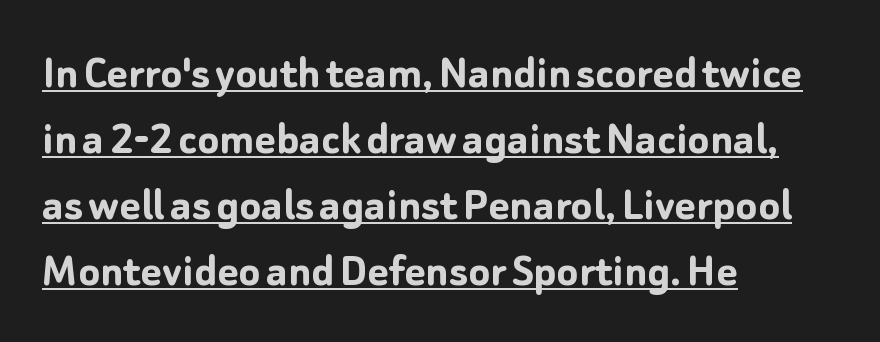
The image shows 50 px semibold sans-serif type, upright; set left-aligned, normal line spacing (1.32x), normal letter spacing, underlined; low stroke contrast and a medium x-height.
